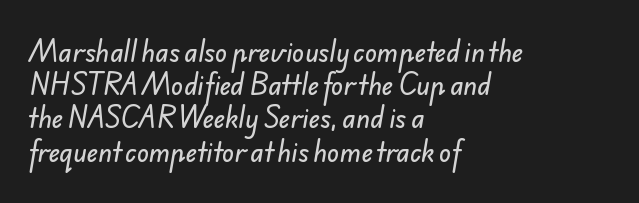
{"underline": "no", "align": "left", "line_spacing": "normal", "line_spacing_ratio": 1.33, "letter_spacing": "normal", "letter_spacing_em": 0.0, "glyph_px": 25}
